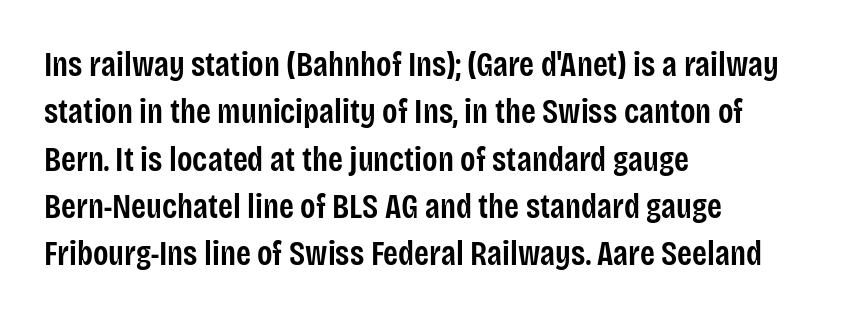
Do the letters lean? They stand straight. Check where the strokes stop: nothing finishes them off — pure sans. Looks like regular typesetting: each glyph gets only the width it needs. Default kerning and tracking; the words read as compact shapes. The passage shown is semibold, sitting just below true bold. Reading down the block, your eye returns to a fixed left position each line.
